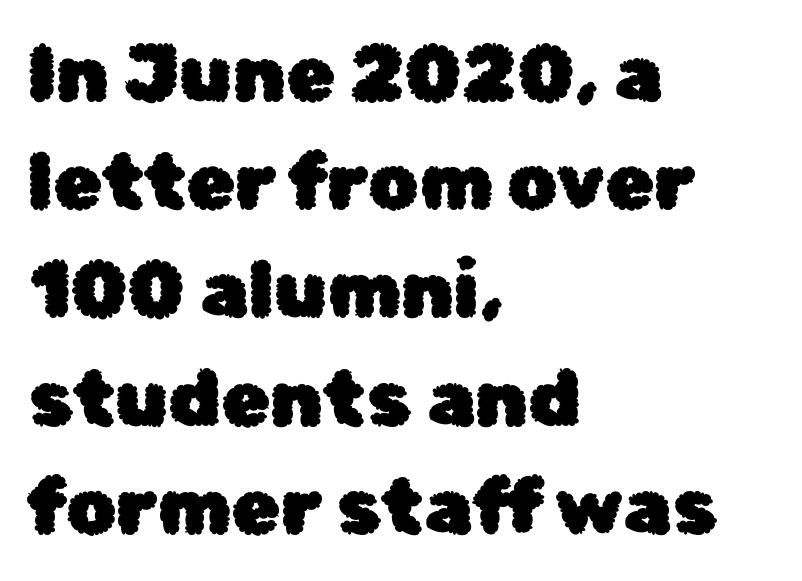
{"serif": "no", "italic": "no", "width": "normal", "stroke_contrast": "low", "x_height": "medium", "monospaced": "no", "underline": "no", "align": "left", "line_spacing": "normal", "line_spacing_ratio": 1.37, "letter_spacing": "normal", "letter_spacing_em": 0.0, "glyph_px": 79}
